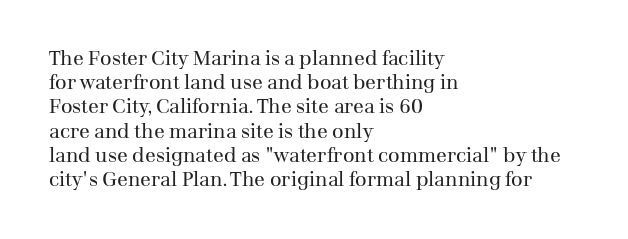
Q: Is the text bold? A: No.
Q: Is the text italic (slanted)? A: No, it is upright.
Q: Is the text underlined? A: No.
Q: How is the paragraph aligned? A: Left-aligned.
Q: Is the spacing between letters normal or unusually wide? A: Normal.
